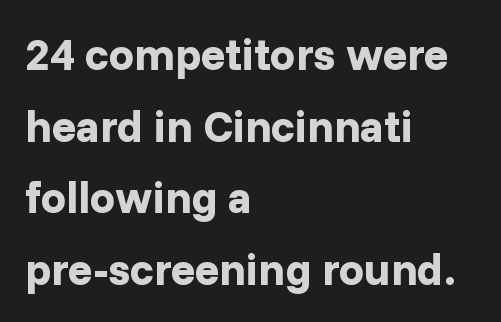
{"serif": "no", "italic": "no", "bold": "yes", "weight": "bold", "width": "normal", "stroke_contrast": "low", "x_height": "medium", "monospaced": "no", "underline": "no", "align": "left", "line_spacing": "normal", "line_spacing_ratio": 1.59, "letter_spacing": "normal", "letter_spacing_em": 0.0, "glyph_px": 45}
